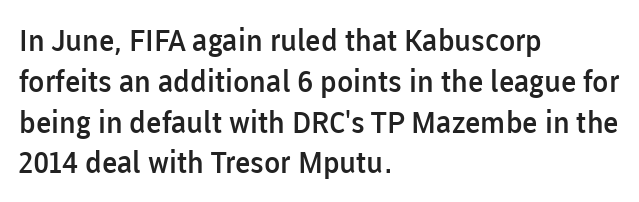
The image shows 30 px semibold sans-serif type, upright; set left-aligned, normal line spacing (1.36x), normal letter spacing, not underlined; low stroke contrast and a medium x-height.
